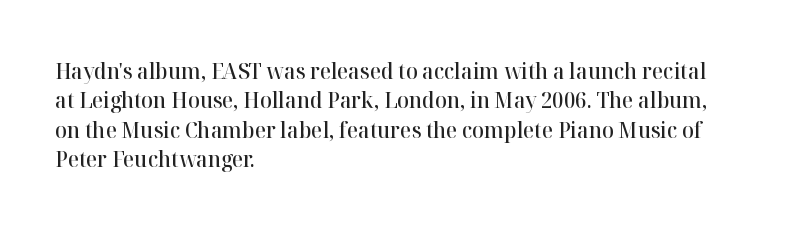
{"italic": "no", "bold": "semi", "underline": "no", "align": "left", "line_spacing": "normal", "line_spacing_ratio": 1.34, "letter_spacing": "normal", "letter_spacing_em": 0.0, "glyph_px": 22}
